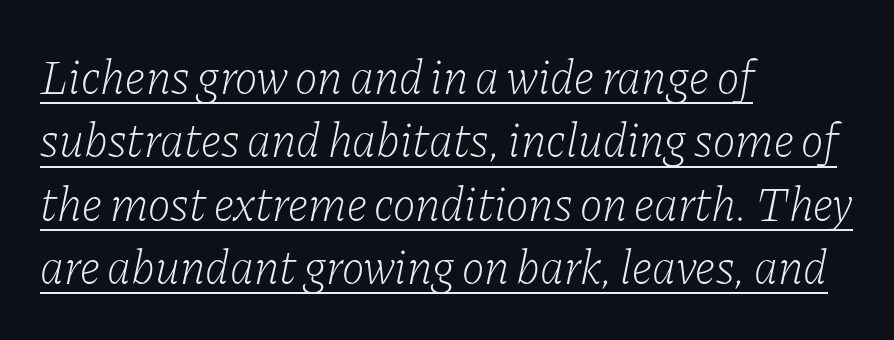
{"serif": "yes", "italic": "yes", "lean": "right", "slant_degrees": 11, "bold": "no", "weight": "light", "width": "normal", "stroke_contrast": "low", "x_height": "medium", "monospaced": "no", "underline": "yes", "align": "left", "line_spacing": "normal", "line_spacing_ratio": 1.32, "letter_spacing": "normal", "letter_spacing_em": 0.0, "glyph_px": 48}
